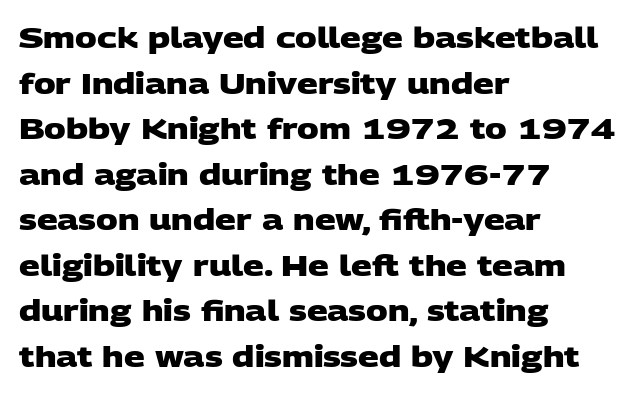
The image shows 29 px heavy, wide sans-serif type; set left-aligned, normal line spacing (1.57x), normal letter spacing, not underlined; low stroke contrast and a large x-height.
